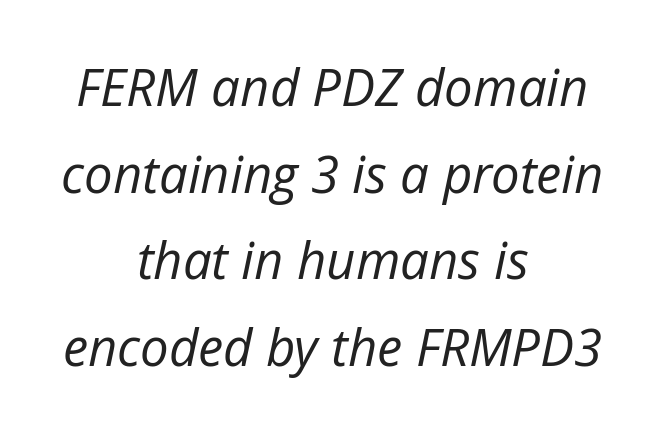
The image shows 51 px regular-weight type, italic (leaning right); set centered, normal line spacing (1.7x), normal letter spacing, not underlined; low stroke contrast and a medium x-height.
